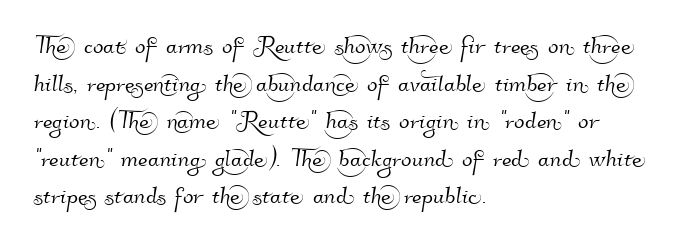
Q: Is the typeface a serif or a sans-serif typeface? A: Sans-serif.
Q: Is the text underlined? A: No.
Q: How is the paragraph aligned? A: Left-aligned.
Q: Is the spacing between letters normal or unusually wide? A: Normal.
Q: Width (condensed, normal, or wide)? A: Normal.
Q: Stroke contrast? A: High.
Q: x-height? A: Small.
Q: Monospaced? A: No.
